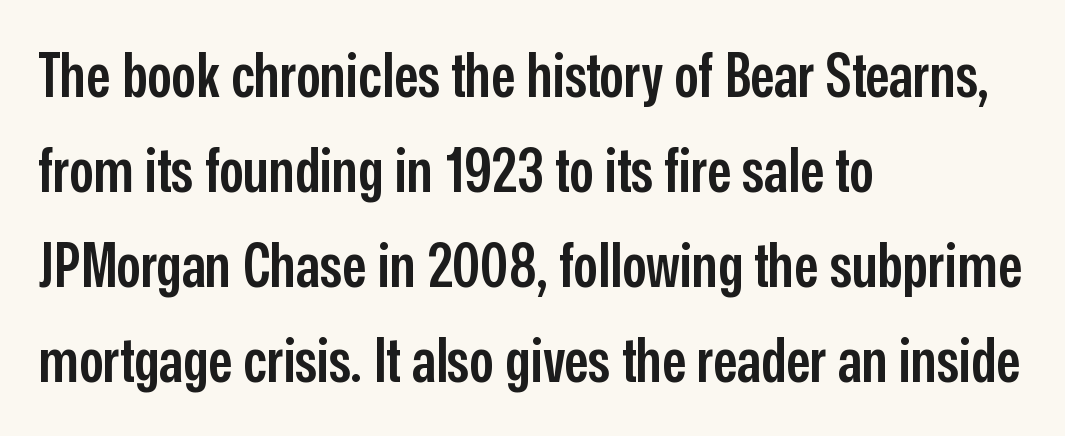
The image shows 61 px semibold, condensed sans-serif type, upright; set left-aligned, normal line spacing (1.56x), normal letter spacing, not underlined; low stroke contrast and a medium x-height.
